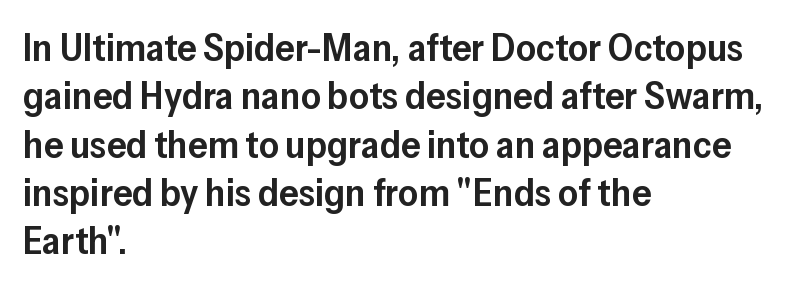
The image shows 39 px semibold sans-serif type, upright; set left-aligned, line spacing 1.24x, normal letter spacing, not underlined; low stroke contrast and a medium x-height.
